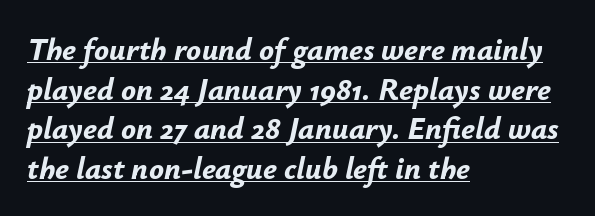
This rendering features underlined lettering. Notice how the passage keeps a crisp vertical edge on the left only. Caption: bold face, heavy strokes. Each letter keeps its own natural width here, so spacing adapts to shape. Observe the ordinary spacing: letters are neighbours, not strangers. Slanted lettering throughout.
